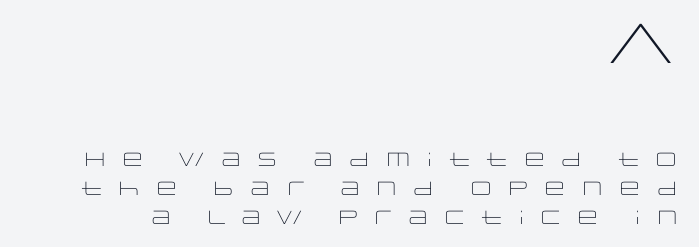
{"serif": "no", "italic": "no", "bold": "no", "weight": "light", "width": "wide", "stroke_contrast": "low", "x_height": "large", "monospaced": "no", "underline": "no", "align": "right", "line_spacing": "normal", "line_spacing_ratio": 1.55, "letter_spacing": "wide", "letter_spacing_em": 0.46, "larger_block": "first", "size_ratio": 2.95, "glyph_px": 56}
